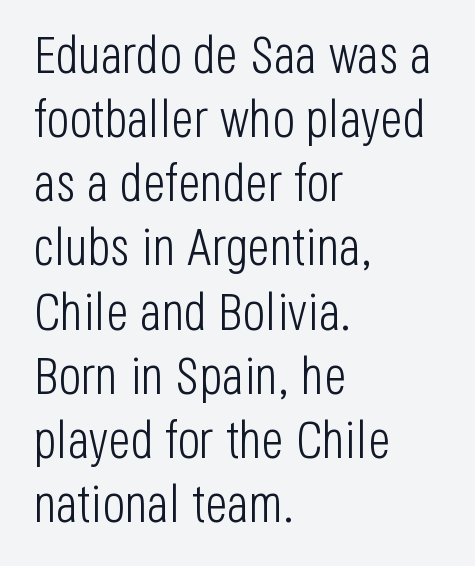
Descenders hang freely into open space. The font's upright variant was chosen for this text. Spacing verdict: proportional, widths tailored to each character. Bold? No — there's no thickening of the strokes.
